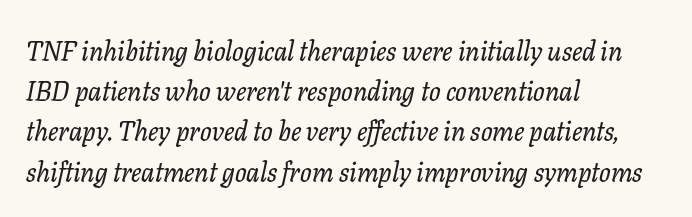
The typography opts for an oblique posture over an upright one. Plain, unruled lines of type. A typesetter would call this leading conventional body-copy spacing. The tracking reads as untouched default to a designer's eye. In CSS terms this would be text-align: left.
